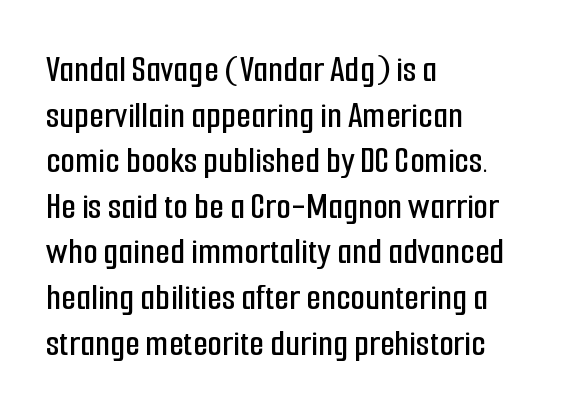
Q: Is the text italic (slanted)? A: No, it is upright.
Q: Is the typeface a serif or a sans-serif typeface? A: Sans-serif.
Q: Is the text underlined? A: No.
Q: How is the paragraph aligned? A: Left-aligned.
Q: Is the spacing between letters normal or unusually wide? A: Normal.
Q: Width (condensed, normal, or wide)? A: Condensed.
Q: Stroke contrast? A: Low.
Q: x-height? A: Medium.
Q: Monospaced? A: No.
